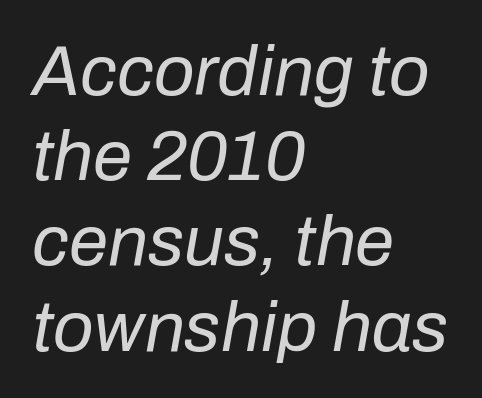
Q: Is the text bold? A: No.
Q: Is the text italic (slanted)? A: Yes, it leans right by about 10 degrees.
Q: Is the text underlined? A: No.
Q: How is the paragraph aligned? A: Left-aligned.
Q: Is the spacing between letters normal or unusually wide? A: Normal.
Q: Width (condensed, normal, or wide)? A: Normal.
Q: Stroke contrast? A: Low.
Q: x-height? A: Medium.
Q: Monospaced? A: No.
